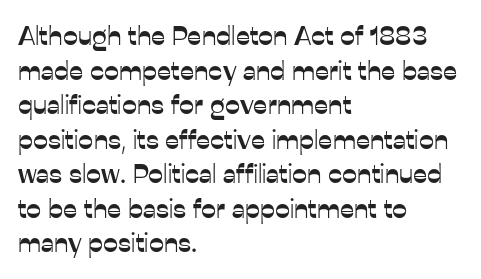
The image shows 27 px text type, upright; set left-aligned, normal line spacing (1.28x), normal letter spacing, not underlined.
